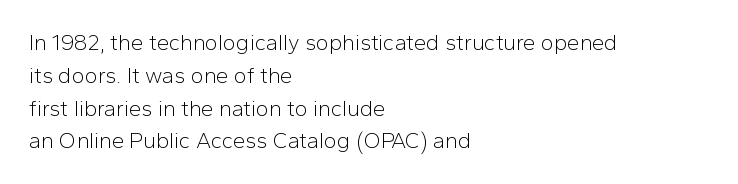
The image shows 22 px text type, upright; set left-aligned, normal line spacing (1.49x), normal letter spacing, not underlined.
